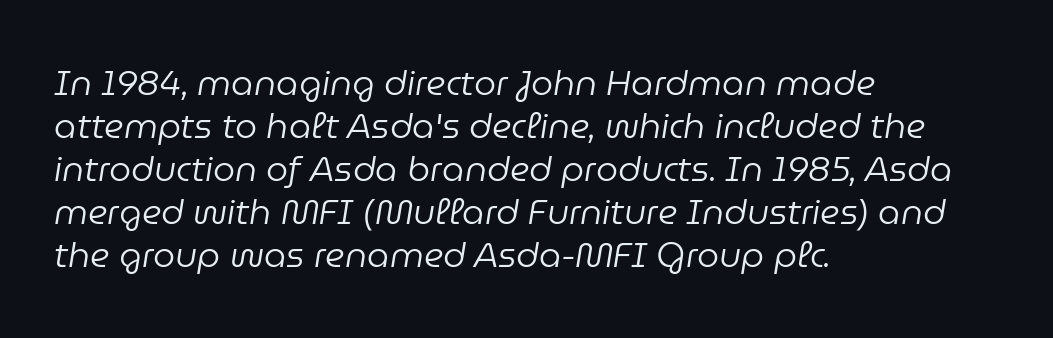
Posture: slanted. There is no visible air inserted between adjacent glyphs. Lines of text with bare space underneath. Is this a heavy cut? Hardly; it is regular or lighter.
